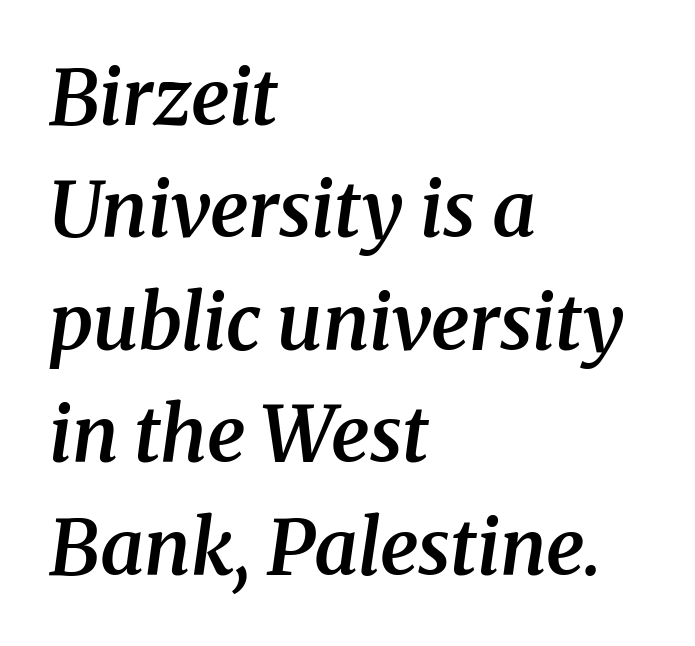
{"serif": "yes", "italic": "yes", "lean": "right", "slant_degrees": 8, "bold": "semi", "weight": "semibold", "width": "normal", "stroke_contrast": "medium", "x_height": "medium", "monospaced": "no", "underline": "no", "align": "left", "line_spacing": "normal", "line_spacing_ratio": 1.46, "letter_spacing": "normal", "letter_spacing_em": 0.0, "glyph_px": 77}
